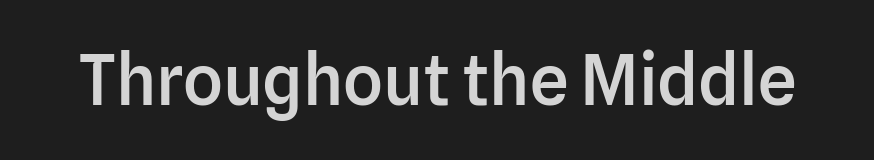
I'd describe the lettering as semibold — firm but not a full bold. Glyph-to-glyph distance matches everyday printed text. The characters display no serif detailing; their extremities are plain. Spacing verdict: proportional, widths tailored to each character. A bare baseline throughout the passage. Posture: upright roman.
